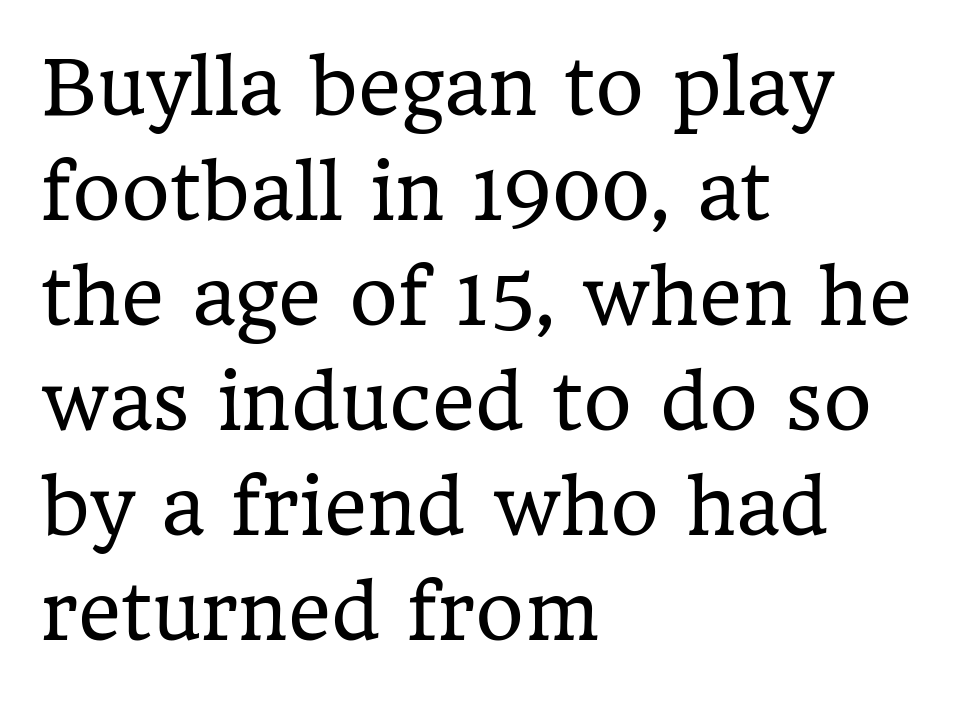
In CSS terms this would be text-align: left. The letters stand straight up with perfectly vertical stems. What stands out about the letter spacing? Nothing — it is the standard amount. Each letter keeps its own natural width here, so spacing adapts to shape. Does the leading feel generous? No, just average.
